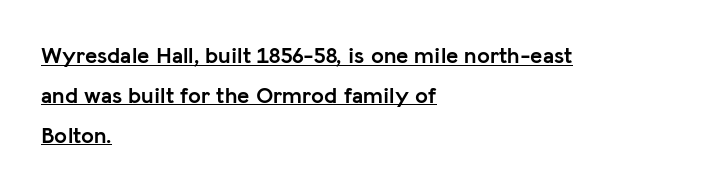
Q: Is the text bold? A: Yes.
Q: Is the text italic (slanted)? A: No, it is upright.
Q: Is the text underlined? A: Yes.
Q: How is the paragraph aligned? A: Left-aligned.
Q: Is the spacing between letters normal or unusually wide? A: Normal.
